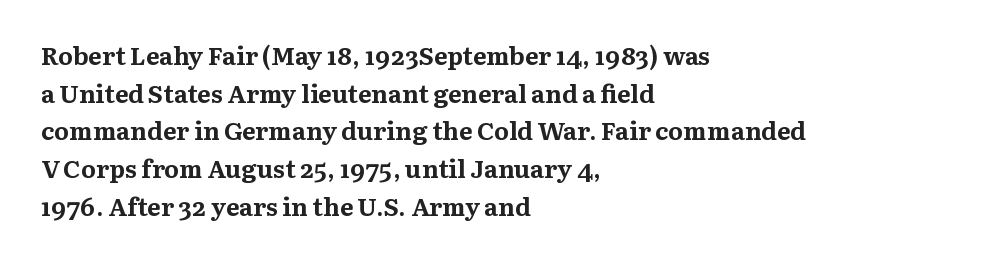
Students, note that the glyphs here touch the page at normal intervals. The vertical gap from one line to the next is medium. The lettering stays uniformly vertical, giving the passage a roman look. The lines are quadded left. Heft: maximum for text — a bold. Type without underlining.
